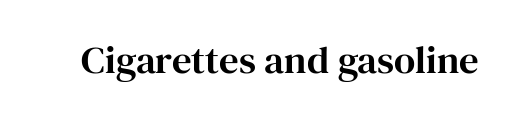
The image shows 39 px serif type, upright; set normal letter spacing, not underlined; high stroke contrast and a medium x-height.
